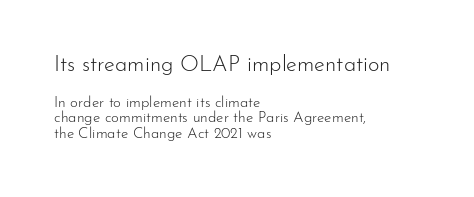
Q: Is the text bold? A: No.
Q: Is the text italic (slanted)? A: No, it is upright.
Q: Is the text underlined? A: No.
Q: How is the paragraph aligned? A: Left-aligned.
Q: Is the spacing between letters normal or unusually wide? A: Normal.
Q: Is the spacing between lines tight, normal or loose? A: Tight.
Q: Which block of text is set in a larger size, the first (top) or the second (bottom)? A: The first (top) one.
